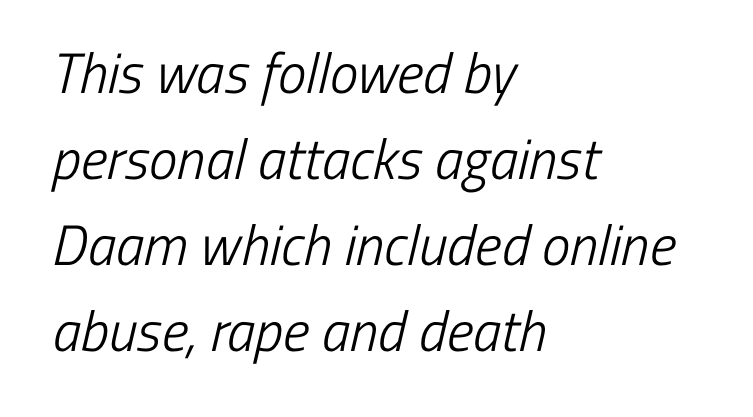
{"serif": "no", "bold": "no", "weight": "light", "width": "condensed", "stroke_contrast": "low", "x_height": "medium", "monospaced": "no", "underline": "no", "align": "left", "line_spacing": "normal", "line_spacing_ratio": 1.51, "letter_spacing": "normal", "letter_spacing_em": 0.0, "glyph_px": 57}
